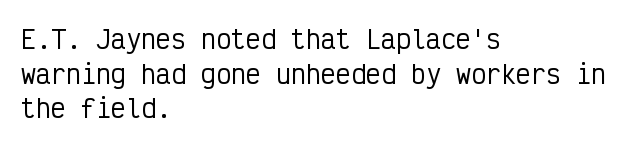
The image shows 25 px text type, upright; set left-aligned, normal line spacing (1.39x), normal letter spacing, not underlined.
